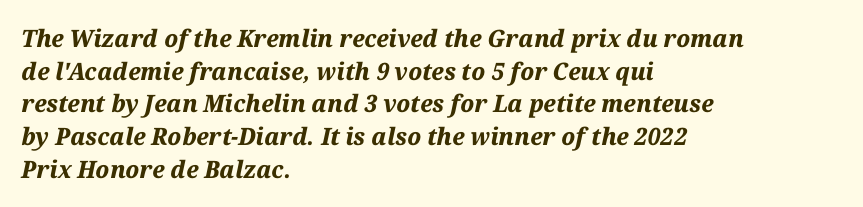
{"italic": "yes", "lean": "right", "slant_degrees": 12, "bold": "yes", "underline": "no", "align": "left", "line_spacing": "normal", "line_spacing_ratio": 1.36, "letter_spacing": "normal", "letter_spacing_em": 0.0, "glyph_px": 24}
